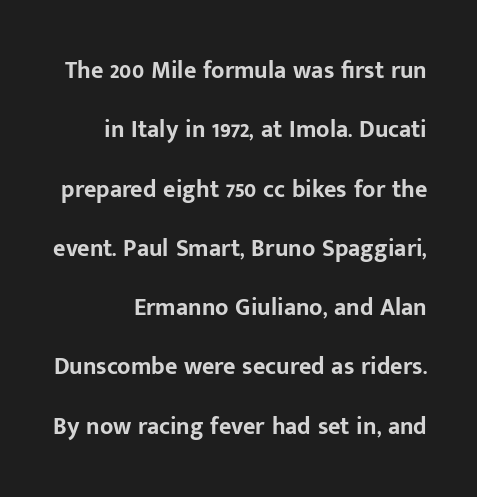
A full-strength bold gives these letters their thick strokes. Check under the words: just untouched page. Airy leading. Glyph-to-glyph distance matches everyday printed text. Posture: straight, roman, zero tilt.
